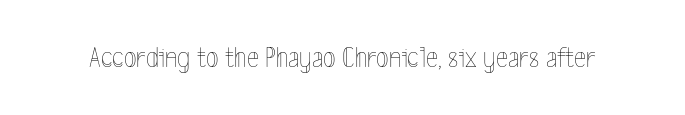
Ordinary non-slanted type is in use. The type is set solid horizontally, with unmodified tracking. Check the space under the baseline: it is left empty. Varying glyph widths throughout — classic text-font behaviour. The typeface has the unassuming heft of standard copy or less.
